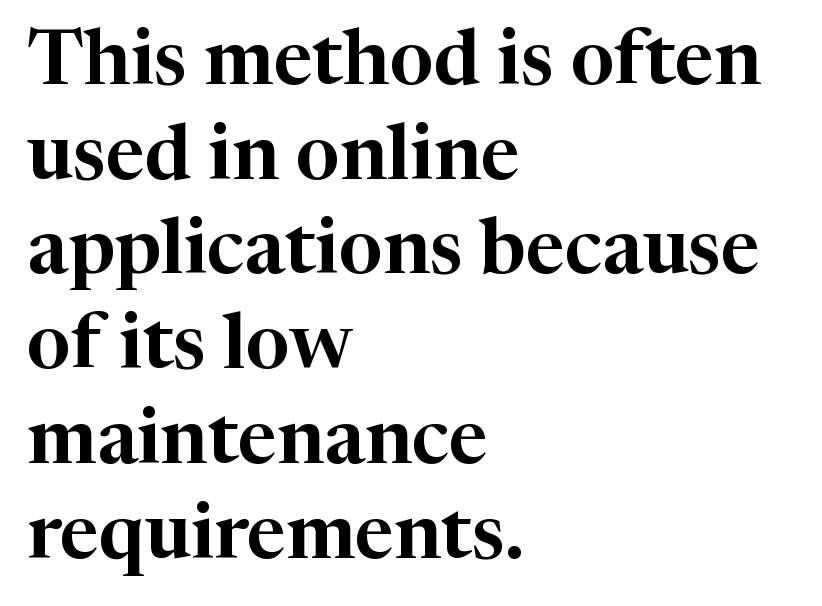
{"serif": "yes", "italic": "no", "width": "normal", "stroke_contrast": "high", "x_height": "medium", "monospaced": "no", "underline": "no", "align": "left", "line_spacing_ratio": 1.23, "letter_spacing": "normal", "letter_spacing_em": 0.0, "glyph_px": 77}
